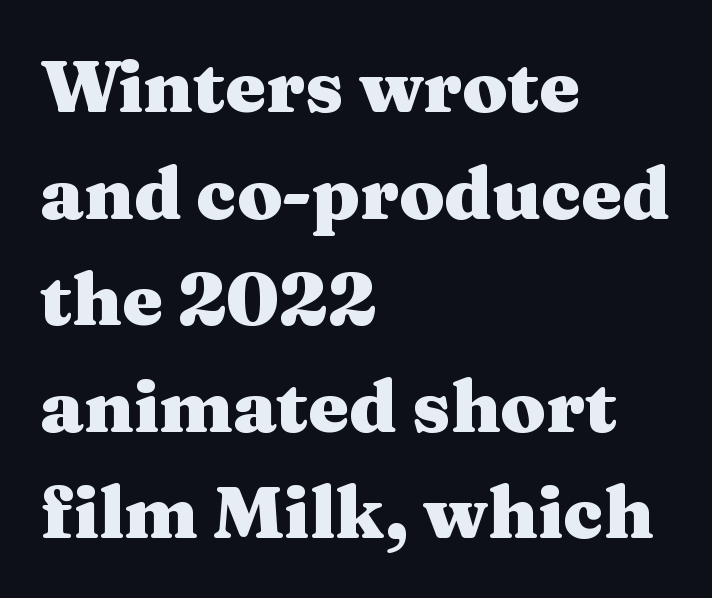
{"serif": "yes", "italic": "no", "bold": "yes", "weight": "heavy", "width": "wide", "stroke_contrast": "medium", "x_height": "medium", "monospaced": "no", "underline": "no", "align": "left", "line_spacing": "normal", "line_spacing_ratio": 1.46, "letter_spacing": "normal", "letter_spacing_em": 0.0, "glyph_px": 73}
